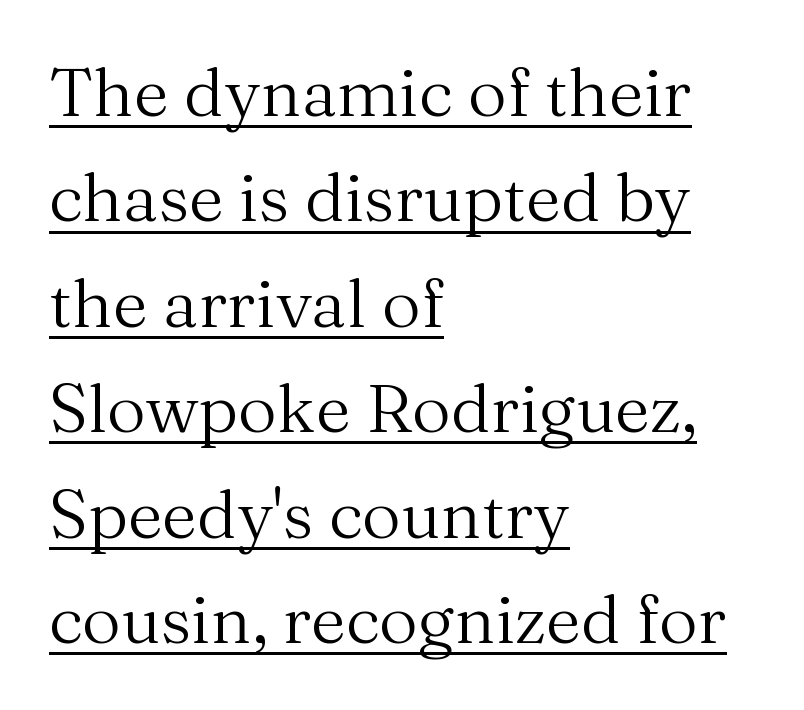
{"serif": "yes", "italic": "no", "bold": "no", "weight": "regular", "width": "normal", "stroke_contrast": "medium", "x_height": "medium", "monospaced": "no", "underline": "yes", "align": "left", "line_spacing": "normal", "line_spacing_ratio": 1.55, "letter_spacing": "normal", "letter_spacing_em": 0.0, "glyph_px": 68}
